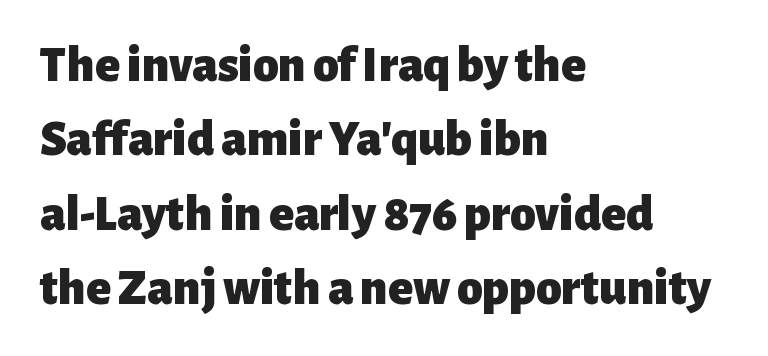
Q: Is the text bold? A: Yes.
Q: Is the text italic (slanted)? A: No, it is upright.
Q: Is the typeface a serif or a sans-serif typeface? A: Sans-serif.
Q: Is the text underlined? A: No.
Q: How is the paragraph aligned? A: Left-aligned.
Q: Is the spacing between letters normal or unusually wide? A: Normal.
Q: Is the spacing between lines tight, normal or loose? A: Normal.
Q: Width (condensed, normal, or wide)? A: Normal.
Q: Stroke contrast? A: Low.
Q: x-height? A: Medium.
Q: Monospaced? A: No.
